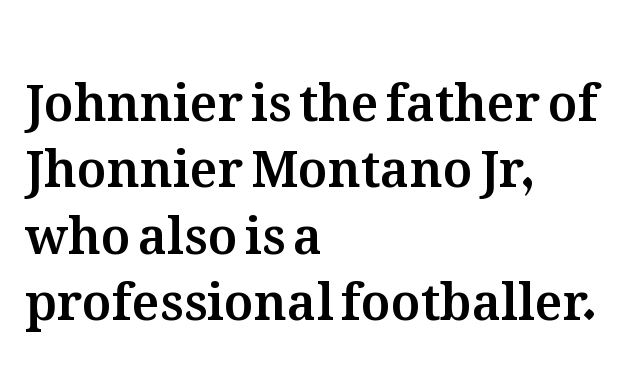
Q: Is the text italic (slanted)? A: No, it is upright.
Q: Is the text underlined? A: No.
Q: How is the paragraph aligned? A: Left-aligned.
Q: Is the spacing between letters normal or unusually wide? A: Normal.
Q: Is the spacing between lines tight, normal or loose? A: Normal.
Q: Width (condensed, normal, or wide)? A: Normal.
Q: Stroke contrast? A: Medium.
Q: x-height? A: Medium.
Q: Monospaced? A: No.
